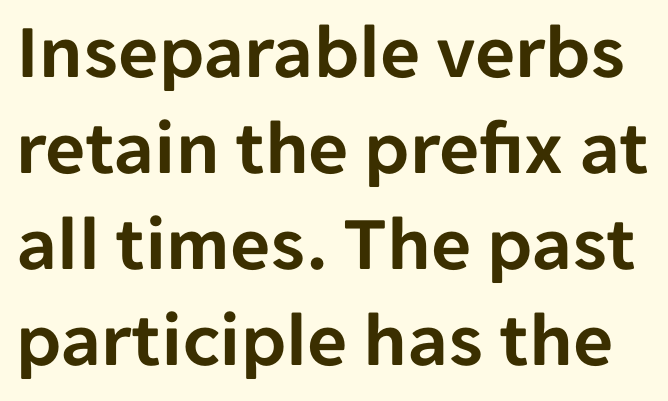
Glyph-to-glyph distance matches everyday printed text. Posture: straight, roman, zero tilt. The baseline area is clear. The type family on display is of the sans-serif kind. Do the characters align in a grid? No, the font is proportional.
